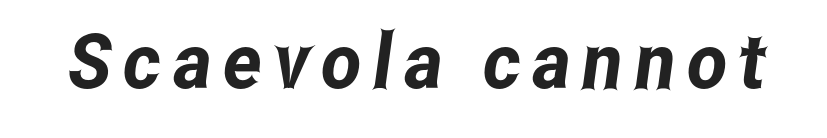
Q: Is the typeface a serif or a sans-serif typeface? A: Sans-serif.
Q: Is the text underlined? A: No.
Q: Width (condensed, normal, or wide)? A: Condensed.
Q: Stroke contrast? A: Low.
Q: x-height? A: Medium.
Q: Monospaced? A: No.
